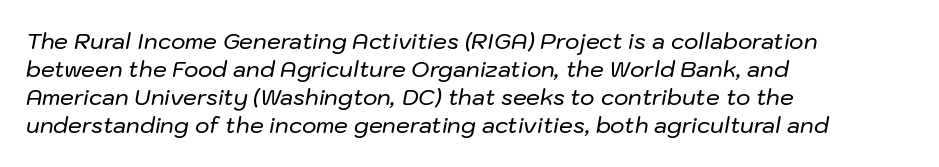
{"italic": "yes", "lean": "right", "slant_degrees": 10, "underline": "no", "align": "left", "line_spacing": "normal", "line_spacing_ratio": 1.28, "letter_spacing": "normal", "letter_spacing_em": 0.0, "glyph_px": 22}
